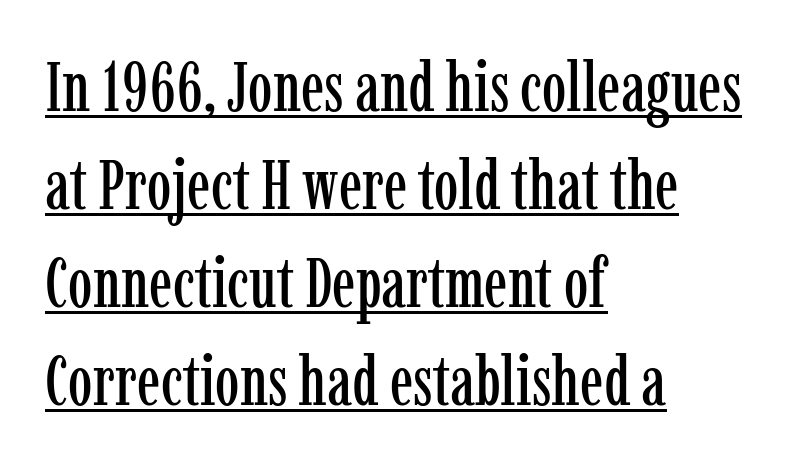
Q: Is the text italic (slanted)? A: No, it is upright.
Q: Is the typeface a serif or a sans-serif typeface? A: Serif.
Q: Is the text underlined? A: Yes.
Q: How is the paragraph aligned? A: Left-aligned.
Q: Is the spacing between letters normal or unusually wide? A: Normal.
Q: Is the spacing between lines tight, normal or loose? A: Normal.
Q: Width (condensed, normal, or wide)? A: Condensed.
Q: Stroke contrast? A: Low.
Q: x-height? A: Medium.
Q: Monospaced? A: No.
